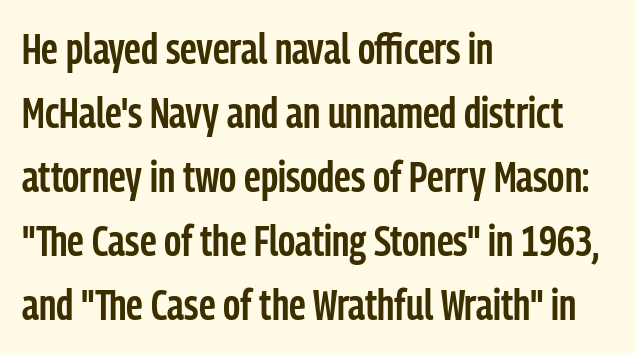
{"serif": "no", "italic": "no", "bold": "semi", "weight": "semibold", "width": "condensed", "stroke_contrast": "low", "x_height": "medium", "monospaced": "no", "underline": "no", "align": "left", "line_spacing": "normal", "line_spacing_ratio": 1.49, "letter_spacing": "normal", "letter_spacing_em": 0.0, "glyph_px": 43}
